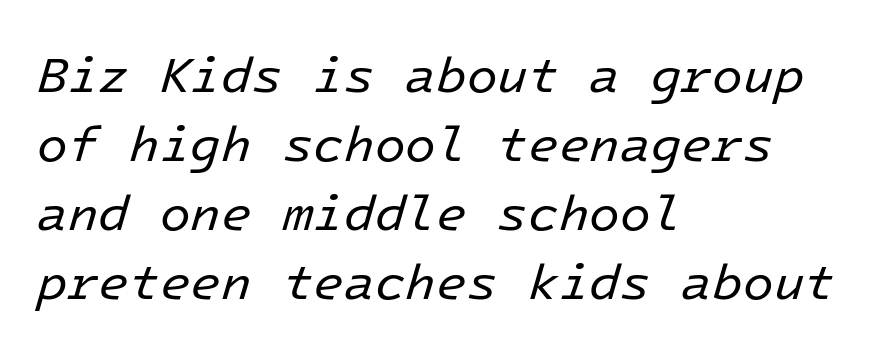
{"italic": "yes", "lean": "right", "slant_degrees": 16, "bold": "no", "weight": "regular", "width": "normal", "stroke_contrast": "low", "x_height": "medium", "underline": "no", "align": "left", "line_spacing": "normal", "line_spacing_ratio": 1.38, "letter_spacing": "normal", "letter_spacing_em": 0.0, "glyph_px": 50}
